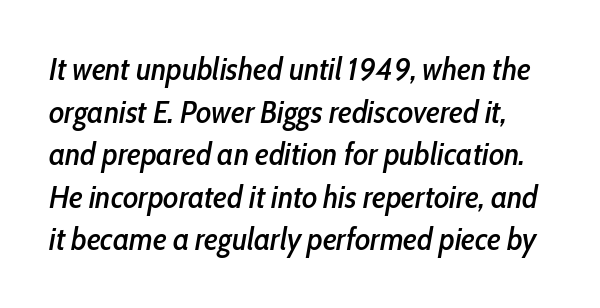
{"italic": "yes", "lean": "right", "slant_degrees": 10, "width": "condensed", "stroke_contrast": "low", "x_height": "medium", "monospaced": "no", "underline": "no", "line_spacing": "normal", "line_spacing_ratio": 1.33, "letter_spacing": "normal", "letter_spacing_em": 0.0, "glyph_px": 32}
